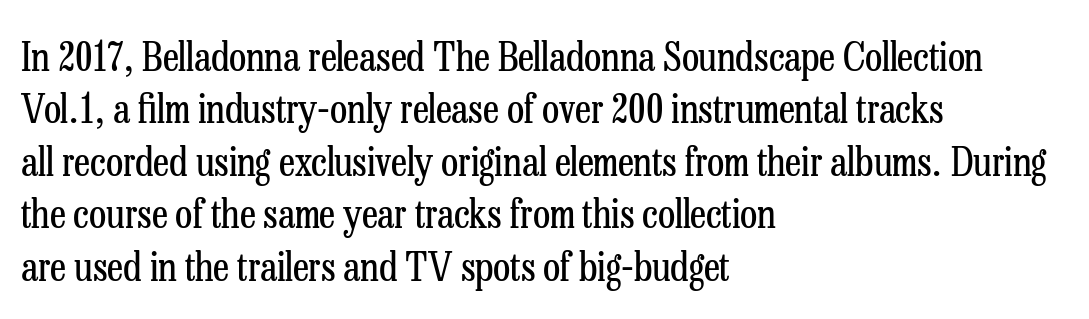
{"serif": "yes", "italic": "no", "bold": "no", "weight": "regular", "width": "condensed", "stroke_contrast": "low", "x_height": "medium", "monospaced": "no", "underline": "no", "align": "left", "line_spacing": "normal", "line_spacing_ratio": 1.31, "letter_spacing": "normal", "letter_spacing_em": 0.0, "glyph_px": 40}
